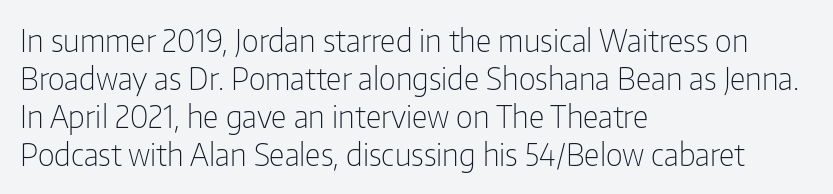
{"serif": "no", "italic": "no", "bold": "no", "weight": "light", "width": "condensed", "stroke_contrast": "low", "x_height": "medium", "monospaced": "no", "underline": "no", "align": "left", "line_spacing_ratio": 1.23, "letter_spacing": "normal", "letter_spacing_em": 0.0, "glyph_px": 31}
